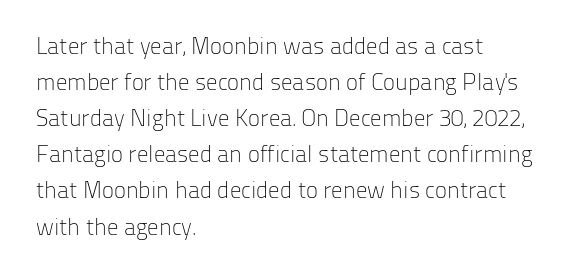
Q: Is the text bold? A: No.
Q: Is the text italic (slanted)? A: No, it is upright.
Q: Is the text underlined? A: No.
Q: How is the paragraph aligned? A: Left-aligned.
Q: Is the spacing between letters normal or unusually wide? A: Normal.
Q: Is the spacing between lines tight, normal or loose? A: Normal.
